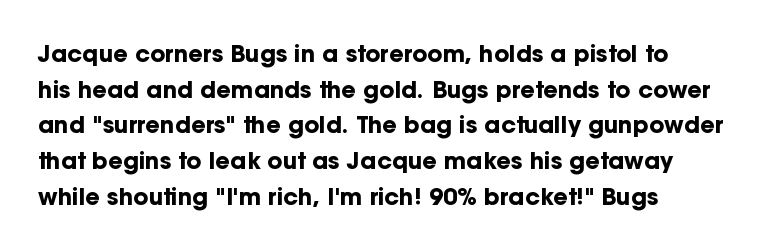
Q: Is the text bold? A: Yes.
Q: Is the text italic (slanted)? A: No, it is upright.
Q: Is the text underlined? A: No.
Q: Is the spacing between letters normal or unusually wide? A: Normal.
Q: Is the spacing between lines tight, normal or loose? A: Normal.
